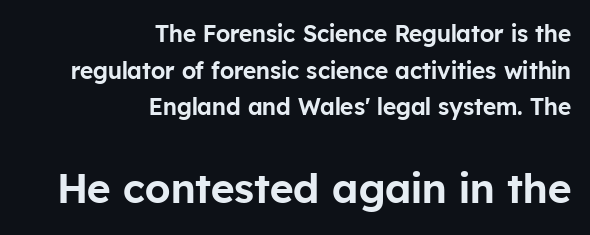
The image shows 41 px sans-serif type, upright; set right-aligned, normal line spacing (1.59x), normal letter spacing, not underlined; the second (bottom) block is 1.78x larger; low stroke contrast and a medium x-height.
